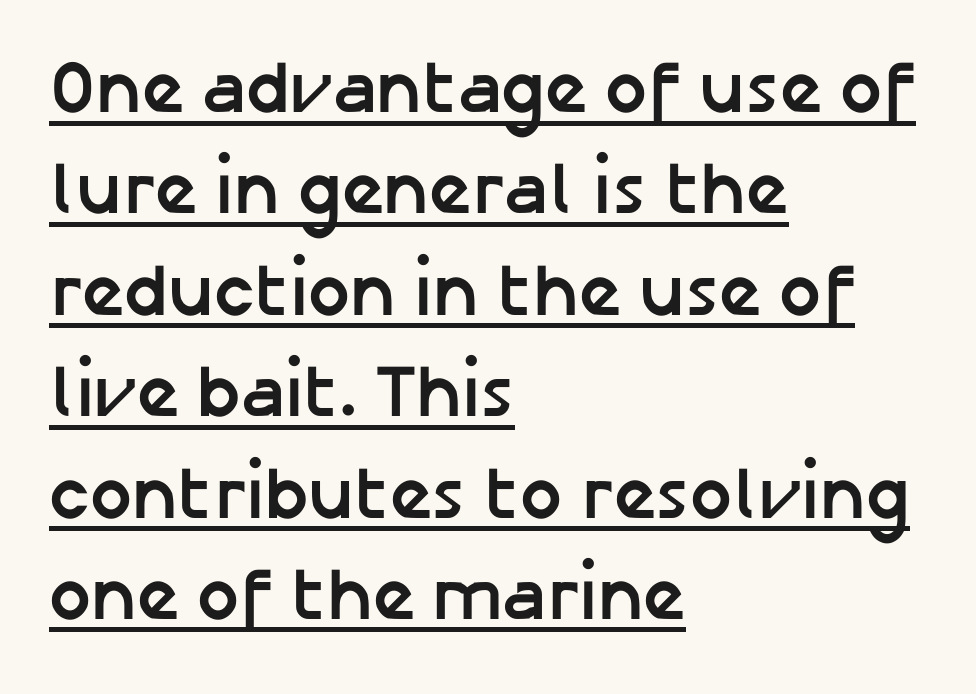
{"serif": "no", "italic": "no", "bold": "yes", "weight": "semibold", "width": "normal", "stroke_contrast": "low", "x_height": "medium", "monospaced": "no", "underline": "yes", "align": "left", "line_spacing": "normal", "line_spacing_ratio": 1.37, "letter_spacing": "normal", "letter_spacing_em": 0.0, "glyph_px": 74}
